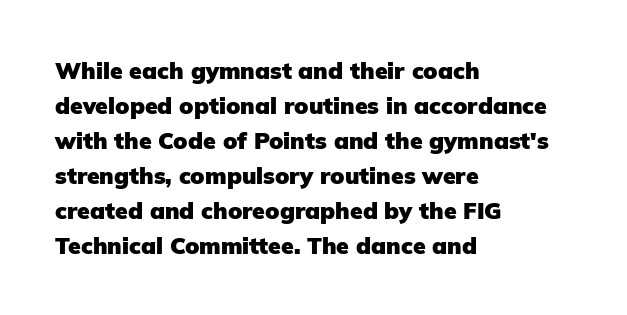
A normal amount of white space separates one row of letters from the next. The lines in this sample share a left origin and differ only in where they stop. Characters follow at the spacing the type designer built in. In terms of weight, the rendering is a true, heavy bold.
